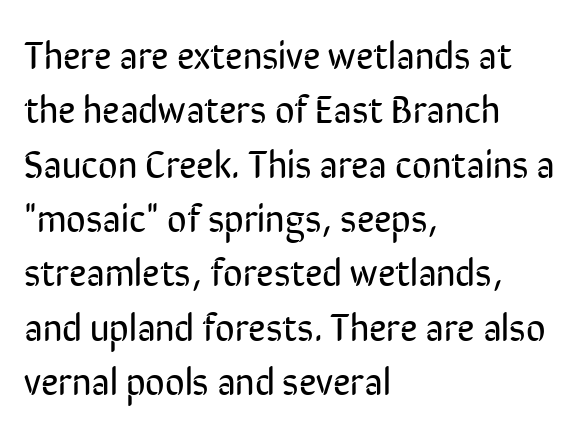
The font's upright variant was chosen for this text. A typesetter would label this face a sans. The gap between lines stays unmarked. The paragraph shown leans on its left margin. Stems here are at most as thick as an everyday book face. The rows are spaced the way most documents space them.
